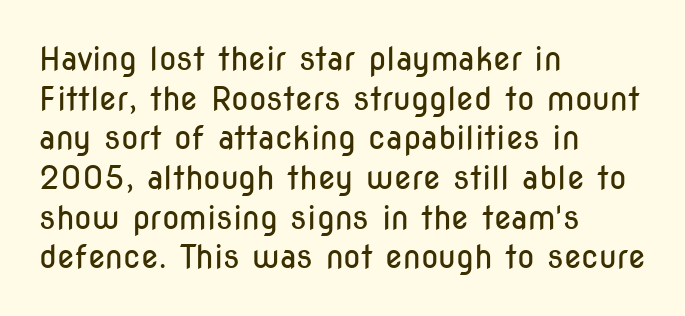
Q: Is the text bold? A: No.
Q: Is the text italic (slanted)? A: No, it is upright.
Q: Is the typeface a serif or a sans-serif typeface? A: Sans-serif.
Q: Is the text underlined? A: No.
Q: How is the paragraph aligned? A: Left-aligned.
Q: Is the spacing between letters normal or unusually wide? A: Normal.
Q: Width (condensed, normal, or wide)? A: Condensed.
Q: Stroke contrast? A: Low.
Q: x-height? A: Medium.
Q: Monospaced? A: No.
